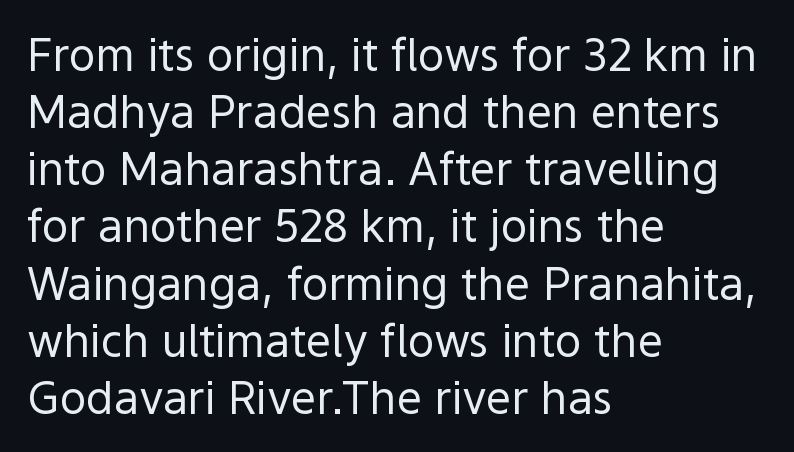
No chunkiness to these letters — they're not bold. The axis of the letterforms is exactly vertical. Does the type have serifs? No, each stem ends abruptly. Underlining? Definitely not there. Tracking here is standard; glyphs follow each other at the usual distance. Reading down the column, the eye jumps a familiar distance to each next line.
